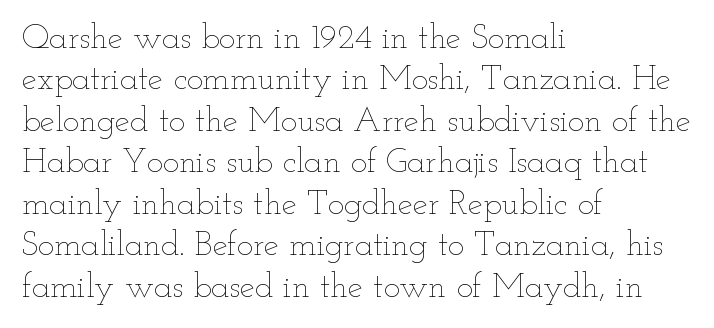
Compared with typical body copy, the letter spacing here is the same. The lines are quadded left. Here the designer chose a conventional face with non-uniform glyph widths. Rendered with straight, roman letterforms. Plain, unruled lines of type.
